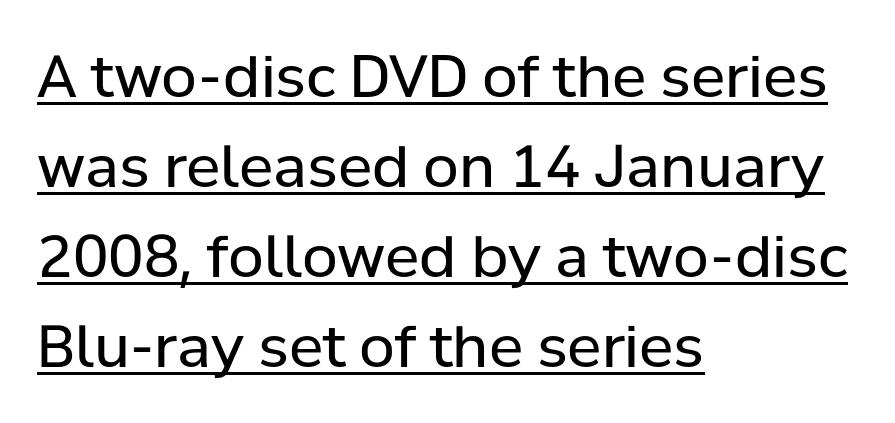
{"serif": "no", "italic": "no", "bold": "no", "weight": "regular", "width": "normal", "stroke_contrast": "low", "x_height": "medium", "monospaced": "no", "underline": "yes", "align": "left", "line_spacing": "normal", "line_spacing_ratio": 1.55, "letter_spacing": "normal", "letter_spacing_em": 0.0, "glyph_px": 58}
